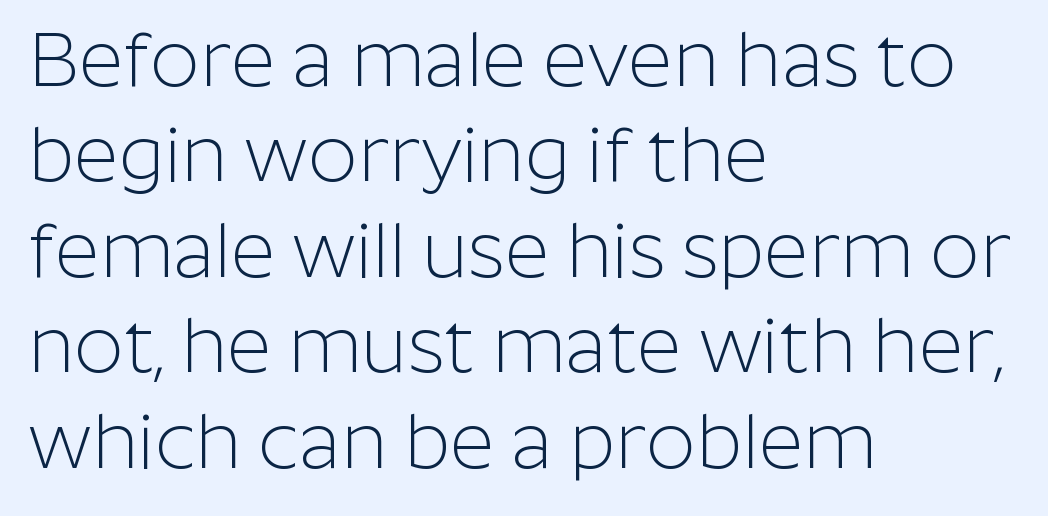
The image shows 77 px light sans-serif type, upright; set left-aligned, line spacing 1.24x, normal letter spacing, not underlined; low stroke contrast and a medium x-height.
